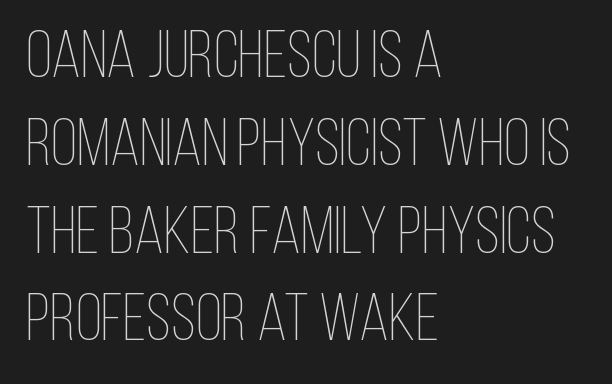
Q: Is the text bold? A: No.
Q: Is the text italic (slanted)? A: No, it is upright.
Q: Is the text underlined? A: No.
Q: How is the paragraph aligned? A: Left-aligned.
Q: Is the spacing between letters normal or unusually wide? A: Normal.
Q: Is the spacing between lines tight, normal or loose? A: Normal.
Q: Width (condensed, normal, or wide)? A: Condensed.
Q: Stroke contrast? A: Low.
Q: x-height? A: Large.
Q: Monospaced? A: No.
